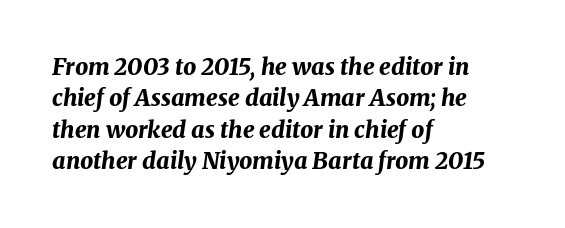
The image shows 23 px bold type, italic (leaning right); set left-aligned, normal line spacing (1.36x), normal letter spacing, not underlined.
